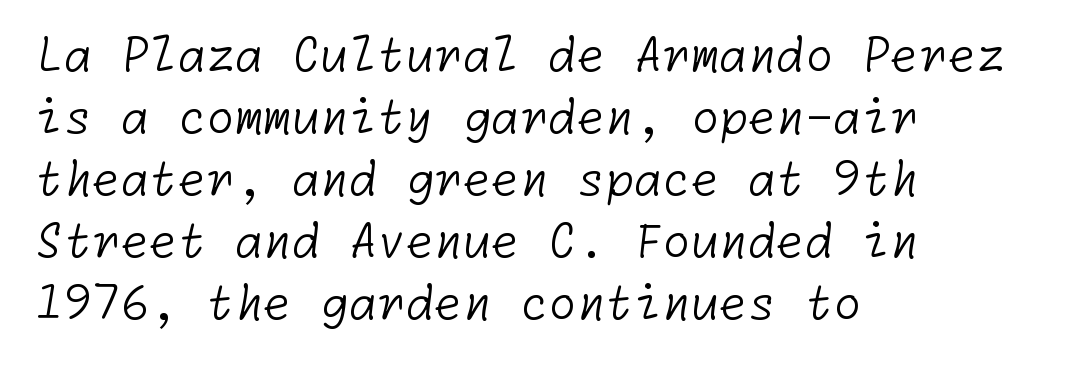
Q: Is the text bold? A: No.
Q: Is the typeface a serif or a sans-serif typeface? A: Sans-serif.
Q: Is the text underlined? A: No.
Q: How is the paragraph aligned? A: Left-aligned.
Q: Is the spacing between letters normal or unusually wide? A: Normal.
Q: Is the spacing between lines tight, normal or loose? A: Normal.
Q: Width (condensed, normal, or wide)? A: Normal.
Q: Stroke contrast? A: Low.
Q: x-height? A: Medium.
